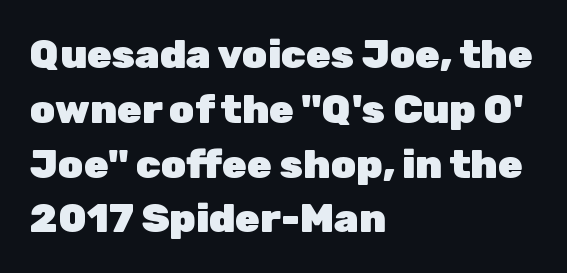
A typesetter would mark this as roman, not italic. Type style note: lacks serifs. The glyphs have the mass of a bold cut. Looks like regular typesetting: each glyph gets only the width it needs. Where is the straight margin? On the left.
